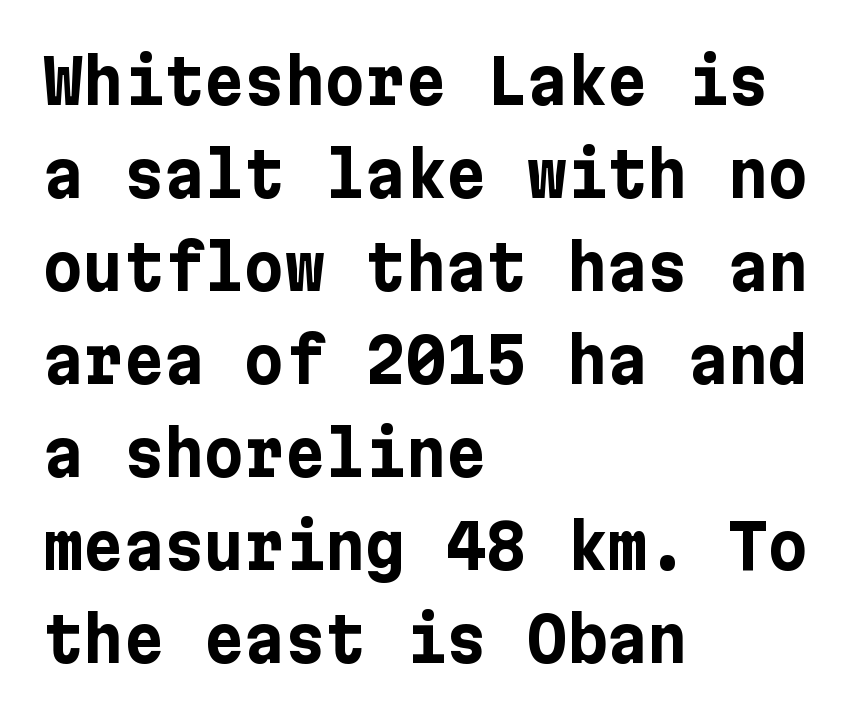
The image shows 62 px bold sans-serif type, upright; set left-aligned, normal line spacing (1.5x), normal letter spacing, not underlined; low stroke contrast and a medium x-height.
